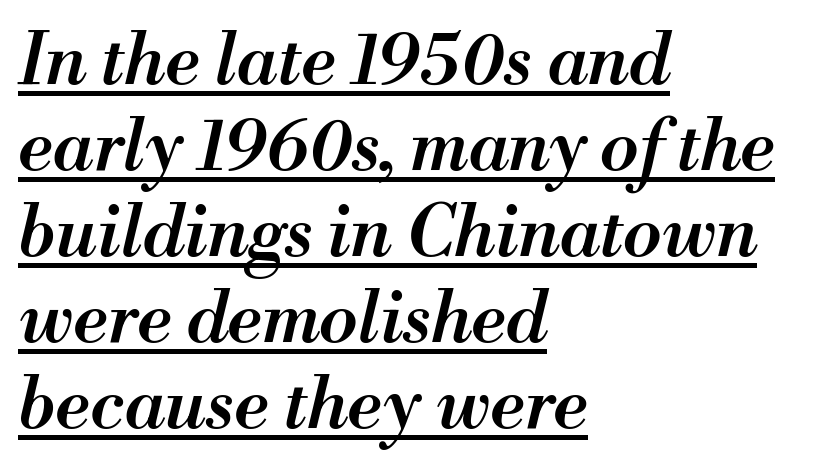
{"italic": "yes", "lean": "right", "slant_degrees": 13, "bold": "semi", "weight": "semibold", "width": "normal", "stroke_contrast": "medium", "x_height": "small", "monospaced": "no", "underline": "yes", "align": "left", "line_spacing_ratio": 1.21, "letter_spacing": "normal", "letter_spacing_em": 0.0, "glyph_px": 71}
